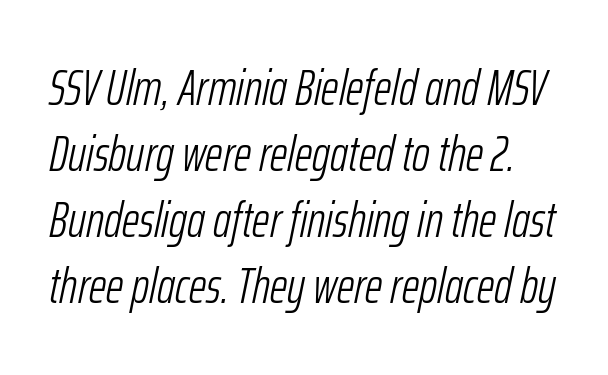
Q: Is the text bold? A: No.
Q: Is the text italic (slanted)? A: Yes, it leans right by about 12 degrees.
Q: Is the text underlined? A: No.
Q: Is the spacing between letters normal or unusually wide? A: Normal.
Q: Is the spacing between lines tight, normal or loose? A: Normal.
Q: Width (condensed, normal, or wide)? A: Condensed.
Q: Stroke contrast? A: Low.
Q: x-height? A: Medium.
Q: Monospaced? A: No.
